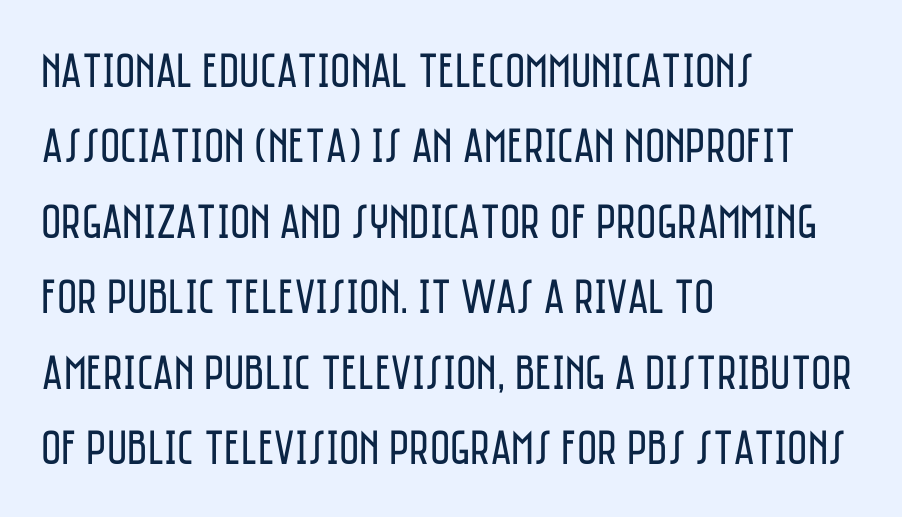
The image shows 49 px regular-weight, condensed sans-serif type, upright; set left-aligned, normal line spacing (1.54x), normal letter spacing, not underlined; low stroke contrast and a large x-height.
